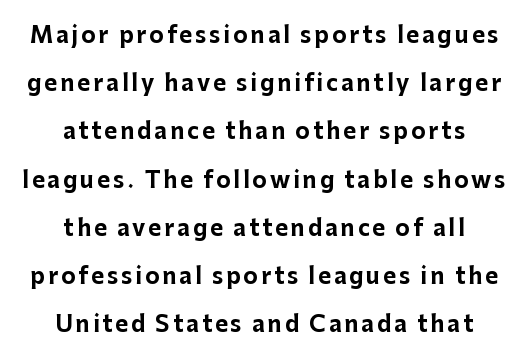
Horizontally, the lines are justified to the midpoint only. Descender tails drop into unmarked territory. A great deal of white space separates one row of letters from the next. Vertical strokes here are truly vertical. Is the type bold? Yes — the strokes are clearly thick and heavy.
